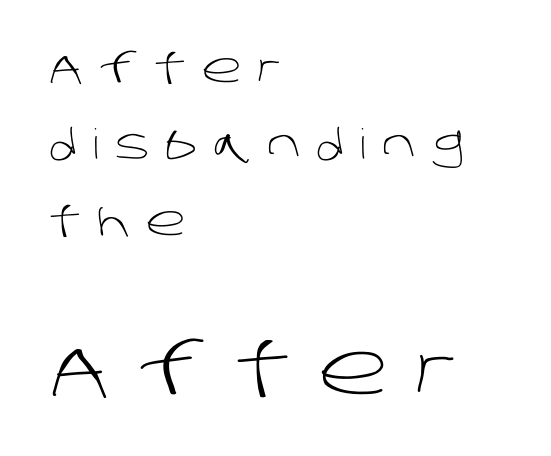
Q: Is the text bold? A: No.
Q: Is the typeface a serif or a sans-serif typeface? A: Sans-serif.
Q: Is the text underlined? A: No.
Q: How is the paragraph aligned? A: Left-aligned.
Q: Is the spacing between letters normal or unusually wide? A: Unusually wide.
Q: Which block of text is set in a larger size, the first (top) or the second (bottom)? A: The second (bottom) one.
Q: Width (condensed, normal, or wide)? A: Normal.
Q: Stroke contrast? A: Low.
Q: x-height? A: Large.
Q: Monospaced? A: No.
